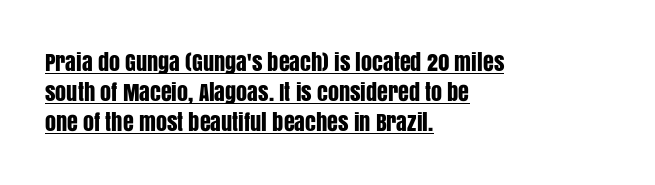
Characters follow at the spacing the type designer built in. The ragged edge is on the right, which tells us the setting is flush left. A baseline rule has been typeset under these characters. Vertical strokes here are truly vertical. The block of text has a typical density, with ordinary space between rows.
